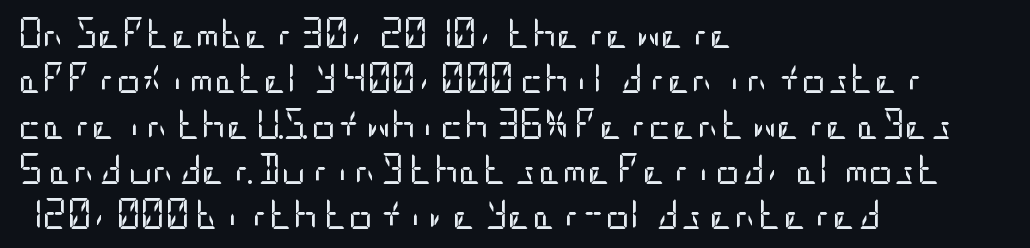
The image shows 30 px regular-weight, condensed sans-serif type, upright; set left-aligned, normal line spacing (1.51x), normal letter spacing, not underlined; low stroke contrast and a large x-height.
